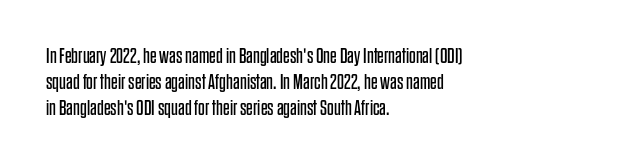
The image shows 21 px text type, upright; set left-aligned, line spacing 1.23x, normal letter spacing, not underlined.
